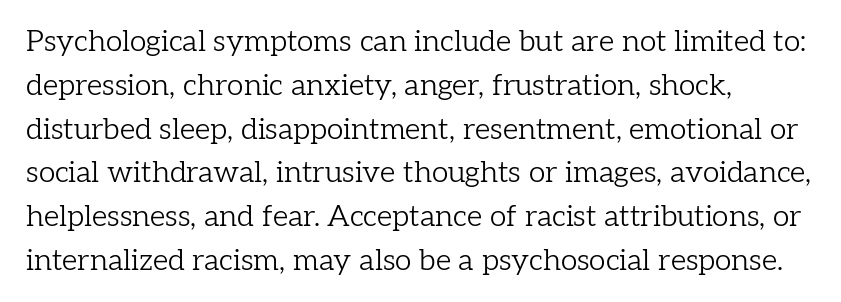
The image shows 30 px light serif type, upright; set left-aligned, normal line spacing (1.46x), normal letter spacing, not underlined; low stroke contrast and a medium x-height.
